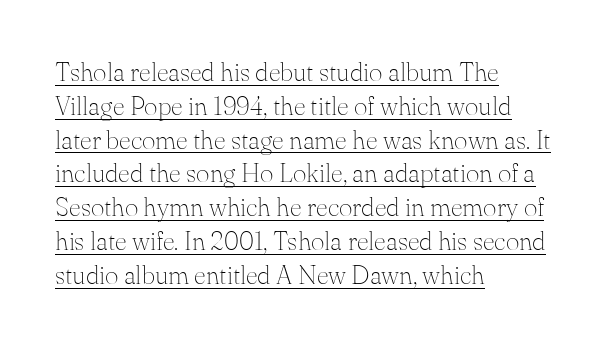
{"italic": "no", "bold": "no", "underline": "yes", "align": "left", "line_spacing": "normal", "line_spacing_ratio": 1.3, "letter_spacing": "normal", "letter_spacing_em": 0.0, "glyph_px": 26}
